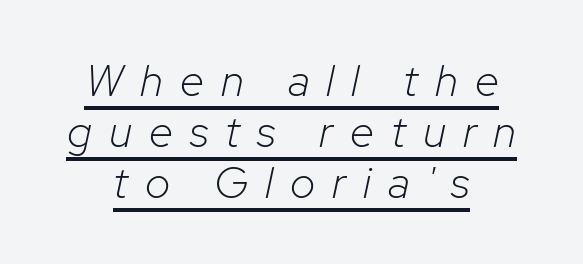
Q: Is the text bold? A: No.
Q: Is the text italic (slanted)? A: Yes, it leans right by about 12 degrees.
Q: Is the text underlined? A: Yes.
Q: How is the paragraph aligned? A: Centered.
Q: Is the spacing between letters normal or unusually wide? A: Unusually wide.
Q: Width (condensed, normal, or wide)? A: Normal.
Q: Stroke contrast? A: Low.
Q: x-height? A: Medium.
Q: Monospaced? A: No.
